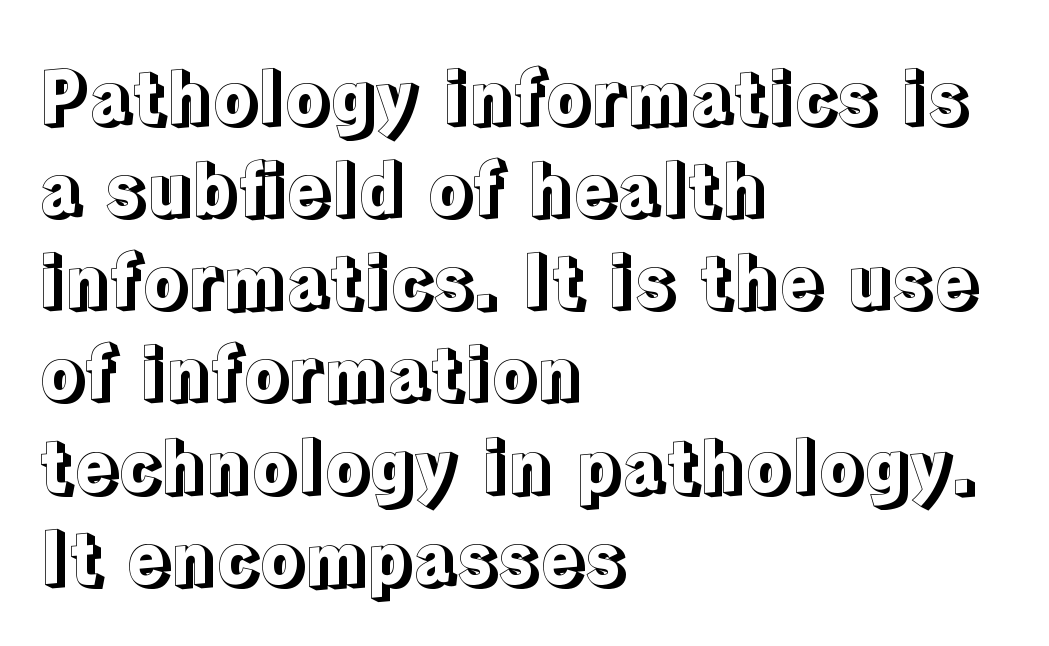
The image shows 72 px text type, upright; set left-aligned, normal line spacing (1.28x), normal letter spacing, not underlined; a medium x-height.
